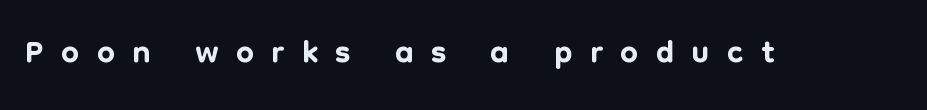
This sample uses an upright cut, with every glyph sitting square on the baseline. Look at the bottom of the vertical strokes: they stop flat, with no serifs. Observe the wide spacing: letters keep a clear distance from each other. You could not count columns in this text — the font is proportionally spaced. Each row of text sits above clean, open space.
